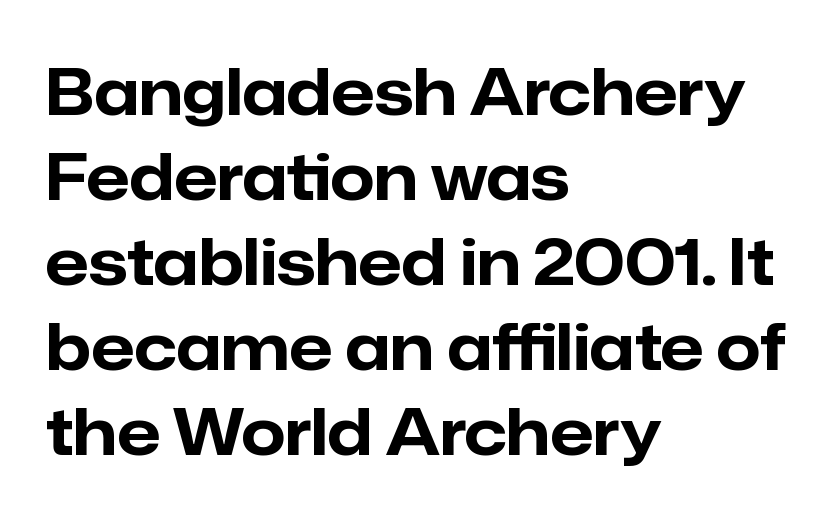
The image shows 63 px bold sans-serif type, upright; set left-aligned, normal line spacing (1.35x), normal letter spacing, not underlined; low stroke contrast and a medium x-height.
